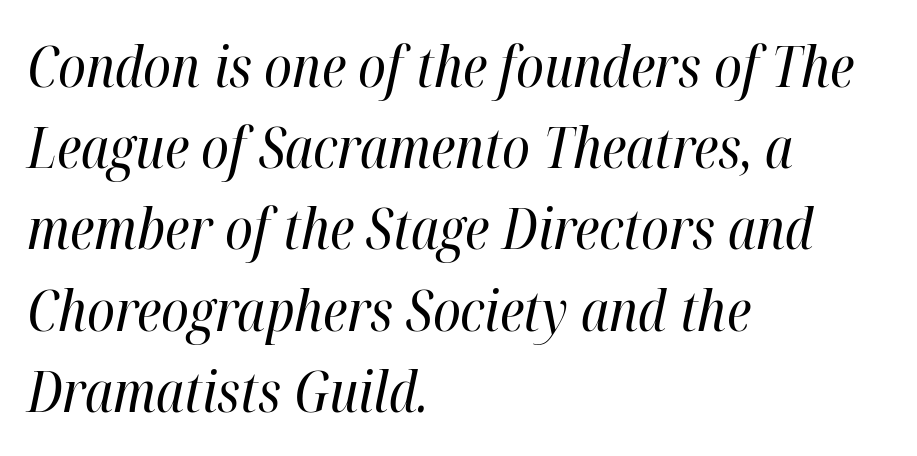
The image shows 56 px regular-weight, condensed type, italic (leaning right); set left-aligned, normal line spacing (1.45x), normal letter spacing, not underlined; high stroke contrast and a medium x-height.
